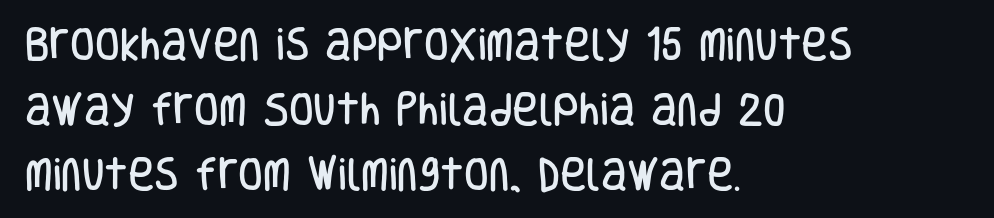
Think of a printed novel: that variable character pitch is what you see here. Notice how the passage keeps a crisp vertical edge on the left only. Rule under the text: the space is simply empty. Serif or sans? Sans — the stroke terminals are bare. Standard letterfit; no display-style spreading of the glyphs.
